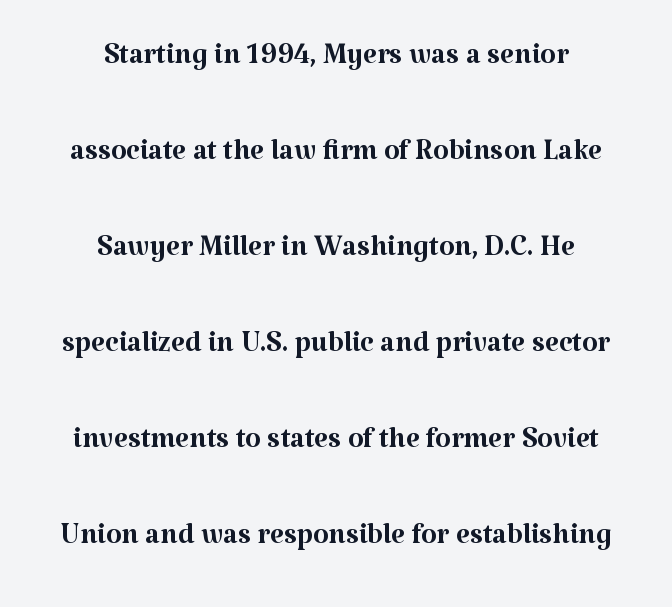
The image shows 40 px regular-weight serif type, upright; set centered, loose line spacing (2.4x), normal letter spacing, not underlined; medium stroke contrast and a medium x-height.
